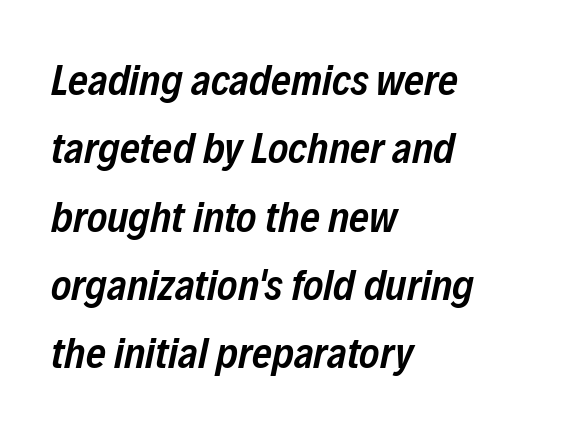
Q: Is the text bold? A: Semi-bold.
Q: Is the text italic (slanted)? A: Yes, it leans right by about 12 degrees.
Q: Is the text underlined? A: No.
Q: How is the paragraph aligned? A: Left-aligned.
Q: Is the spacing between letters normal or unusually wide? A: Normal.
Q: Is the spacing between lines tight, normal or loose? A: Normal.
Q: Width (condensed, normal, or wide)? A: Condensed.
Q: Stroke contrast? A: Low.
Q: x-height? A: Medium.
Q: Monospaced? A: No.
